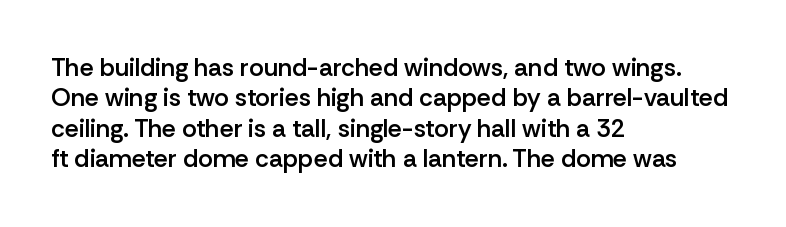
{"italic": "no", "bold": "semi", "underline": "no", "align": "left", "line_spacing_ratio": 1.22, "letter_spacing": "normal", "letter_spacing_em": 0.0, "glyph_px": 25}
